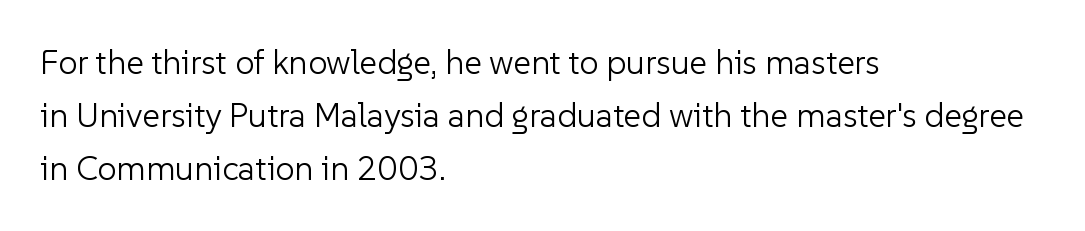
The rendering uses a moderate line-height, typical for paragraphs. Typeset ragged right — the left edge is the straight one. Designer's note — italics off, roman on. A light-to-regular cut is what we see here. The face used here is proportionally spaced, like ordinary book or web type. To sum up the face: it is a sans, with no serifs.
